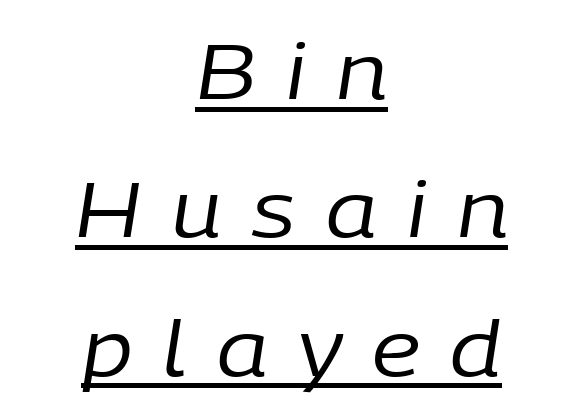
The image shows 76 px regular-weight type, italic (leaning right); set centered, line spacing 1.82x, unusually wide letter spacing (+0.4 em), underlined; low stroke contrast and a medium x-height.
